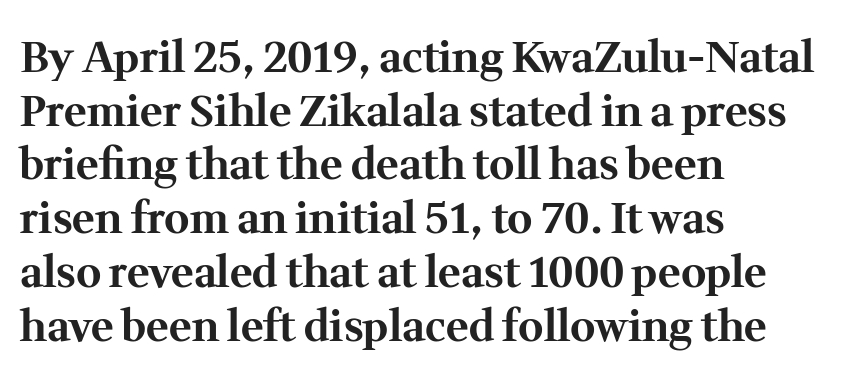
Note the varied advance widths — an 'i' is clearly narrower than an 'm'. The paragraph has a hard left edge and a soft right edge. Honestly, there is no underline to notice here at all. Each glyph is drawn with heavy, bold strokes.
